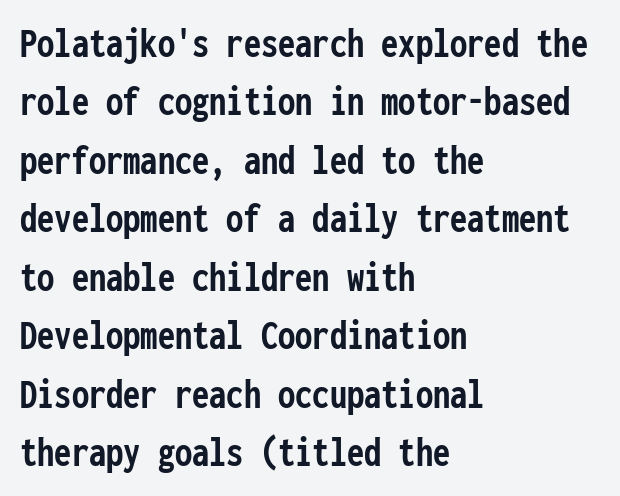
Pretty heavy lettering here — definitely bold. Reading down the block, your eye returns to a fixed left position each line. The glyphs in this specimen are sans serif. No italicization has been applied; the sample stays upright.
